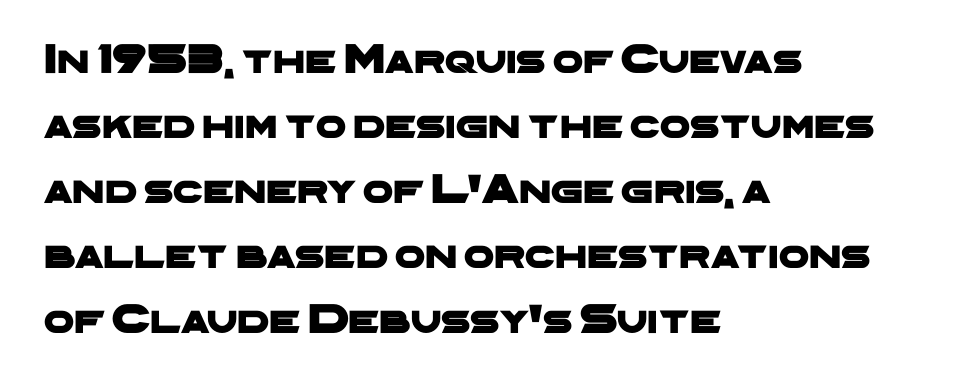
The image shows 43 px wide sans-serif type; set left-aligned, normal line spacing (1.51x), normal letter spacing, not underlined; low stroke contrast and a medium x-height.
